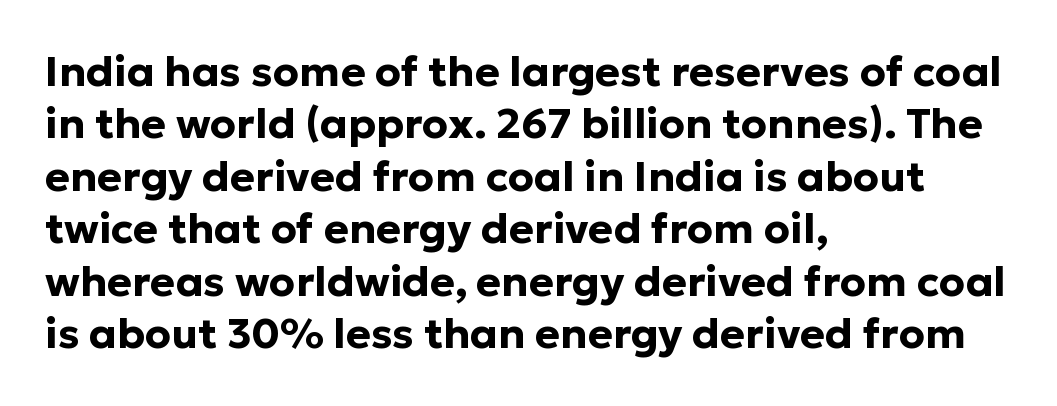
The passage shown has conventional tracking throughout. Posture: upright roman. In terms of letterform style, serifs are entirely absent. Notice how thick the strokes are: this is what a full bold looks like. Decoration check: the copy has no underline.
